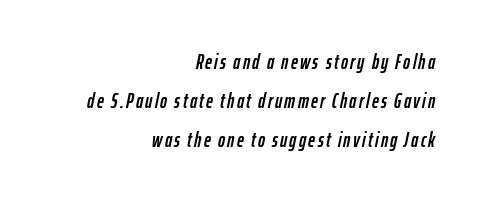
The image shows 21 px text type, italic (leaning right); set right-aligned, line spacing 1.85x, not underlined.
